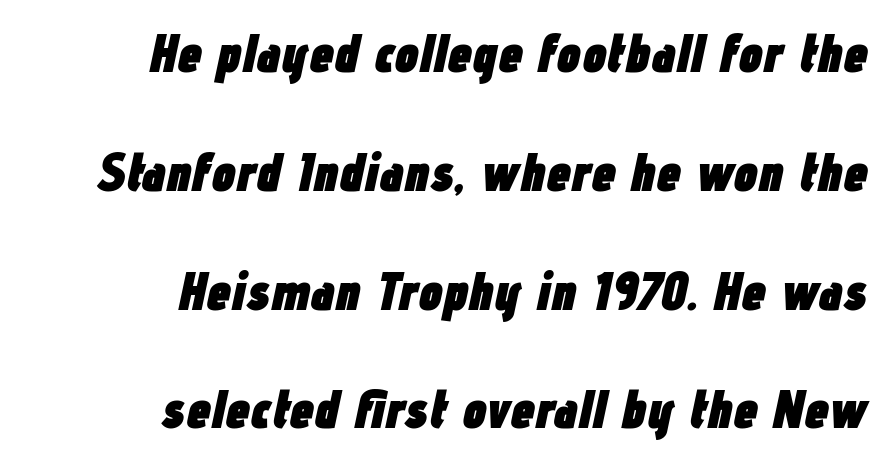
{"italic": "yes", "lean": "right", "slant_degrees": 12, "bold": "yes", "weight": "heavy", "width": "condensed", "stroke_contrast": "low", "x_height": "medium", "monospaced": "no", "underline": "no", "align": "right", "line_spacing": "loose", "line_spacing_ratio": 2.2, "letter_spacing": "normal", "letter_spacing_em": 0.0, "glyph_px": 54}
